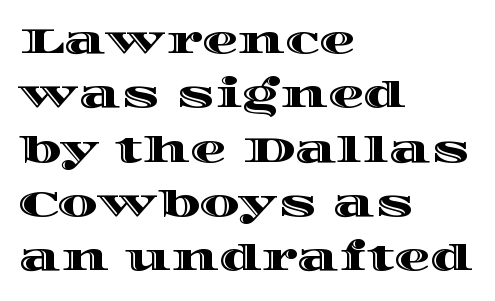
Q: Is the text italic (slanted)? A: No, it is upright.
Q: Is the text underlined? A: No.
Q: How is the paragraph aligned? A: Left-aligned.
Q: Is the spacing between letters normal or unusually wide? A: Normal.
Q: Is the spacing between lines tight, normal or loose? A: Normal.
Q: Width (condensed, normal, or wide)? A: Wide.
Q: x-height? A: Large.
Q: Monospaced? A: No.
